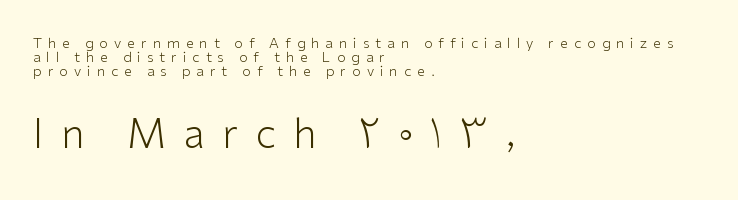
{"serif": "no", "italic": "no", "bold": "no", "weight": "light", "width": "normal", "stroke_contrast": "low", "x_height": "medium", "monospaced": "no", "underline": "no", "align": "left", "line_spacing": "tight", "line_spacing_ratio": 1.0, "letter_spacing": "wide", "letter_spacing_em": 0.43, "larger_block": "second", "size_ratio": 2.86, "glyph_px": 40}
